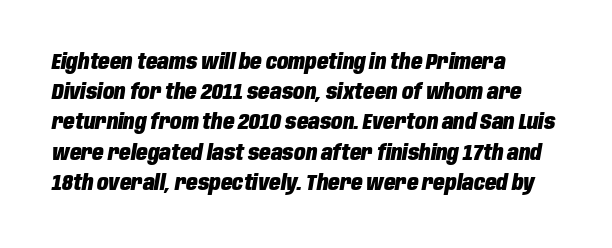
{"italic": "yes", "lean": "right", "slant_degrees": 10, "bold": "yes", "underline": "no", "align": "left", "line_spacing": "normal", "line_spacing_ratio": 1.44, "letter_spacing": "normal", "letter_spacing_em": 0.0, "glyph_px": 21}
